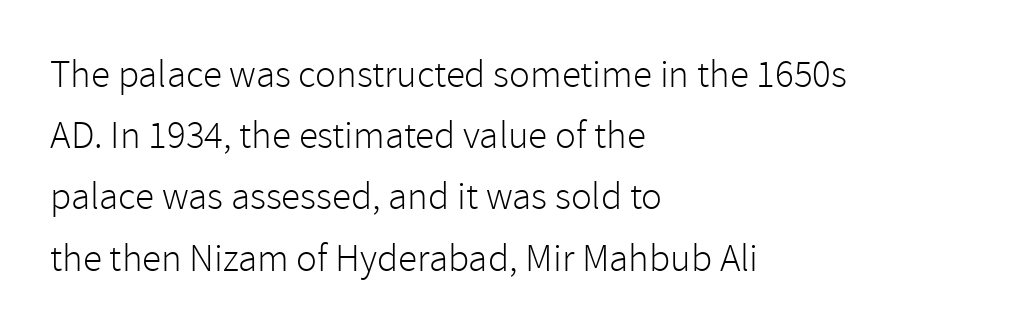
The image shows 39 px light sans-serif type, upright; set left-aligned, normal line spacing (1.57x), normal letter spacing, not underlined; low stroke contrast and a medium x-height.
